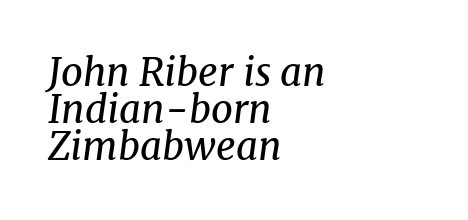
Q: Is the text bold? A: No.
Q: Is the text italic (slanted)? A: Yes, it leans right by about 8 degrees.
Q: Is the typeface a serif or a sans-serif typeface? A: Serif.
Q: Is the text underlined? A: No.
Q: How is the paragraph aligned? A: Left-aligned.
Q: Is the spacing between letters normal or unusually wide? A: Normal.
Q: Is the spacing between lines tight, normal or loose? A: Tight.
Q: Width (condensed, normal, or wide)? A: Normal.
Q: Stroke contrast? A: Medium.
Q: x-height? A: Medium.
Q: Monospaced? A: No.
